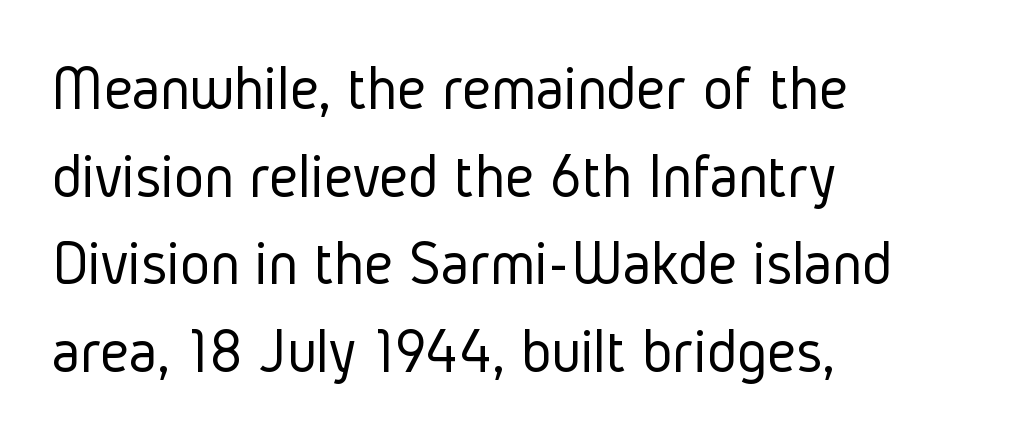
Q: Is the text bold? A: No.
Q: Is the text italic (slanted)? A: No, it is upright.
Q: Is the typeface a serif or a sans-serif typeface? A: Sans-serif.
Q: Is the text underlined? A: No.
Q: How is the paragraph aligned? A: Left-aligned.
Q: Is the spacing between letters normal or unusually wide? A: Normal.
Q: Is the spacing between lines tight, normal or loose? A: Normal.
Q: Width (condensed, normal, or wide)? A: Condensed.
Q: Stroke contrast? A: Low.
Q: x-height? A: Medium.
Q: Monospaced? A: No.
